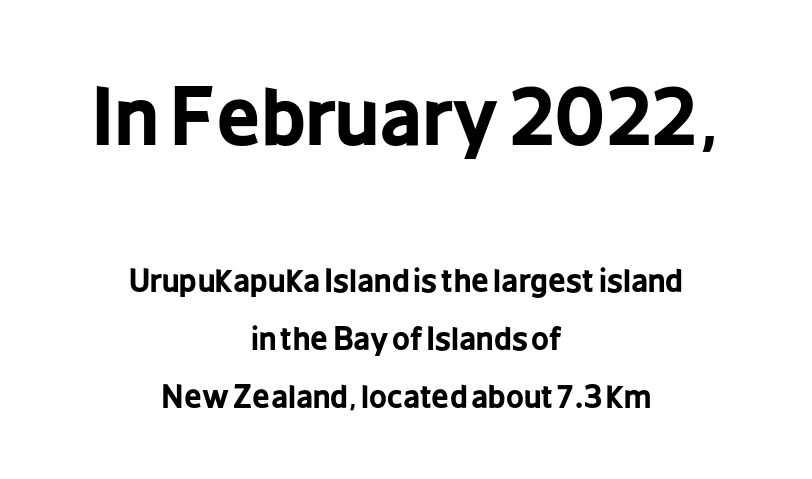
Q: Is the text bold? A: Yes.
Q: Is the text italic (slanted)? A: No, it is upright.
Q: Is the typeface a serif or a sans-serif typeface? A: Sans-serif.
Q: Is the text underlined? A: No.
Q: How is the paragraph aligned? A: Centered.
Q: Is the spacing between letters normal or unusually wide? A: Normal.
Q: Which block of text is set in a larger size, the first (top) or the second (bottom)? A: The first (top) one.
Q: Width (condensed, normal, or wide)? A: Condensed.
Q: Stroke contrast? A: Low.
Q: x-height? A: Medium.
Q: Monospaced? A: No.
